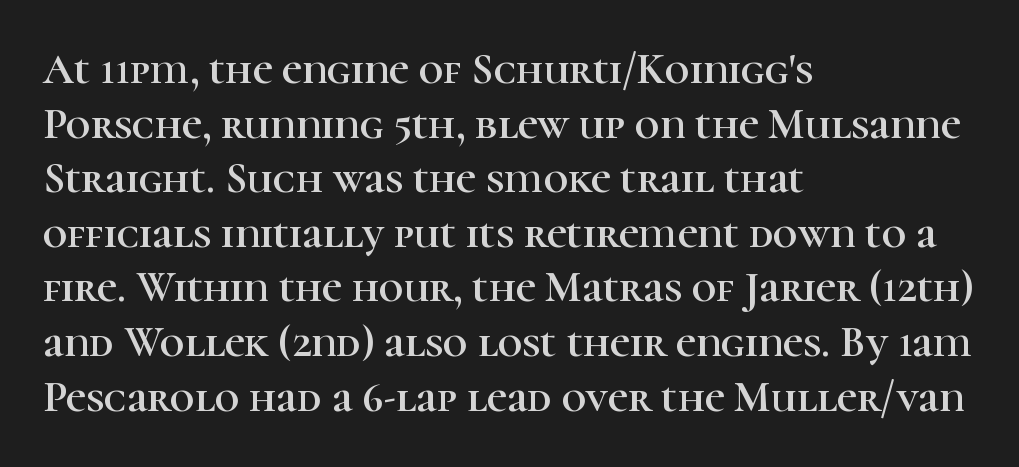
Visually the block forms a straight wall on the left and a jagged coastline on the right. Ordinary non-slanted type is in use. The horizontal fit of the characters is conventional and even. The zone under the glyphs is completely vacant. The leading is moderate, giving the passage an even texture. Unlike a clean sans, this face finishes its strokes with serifs.
